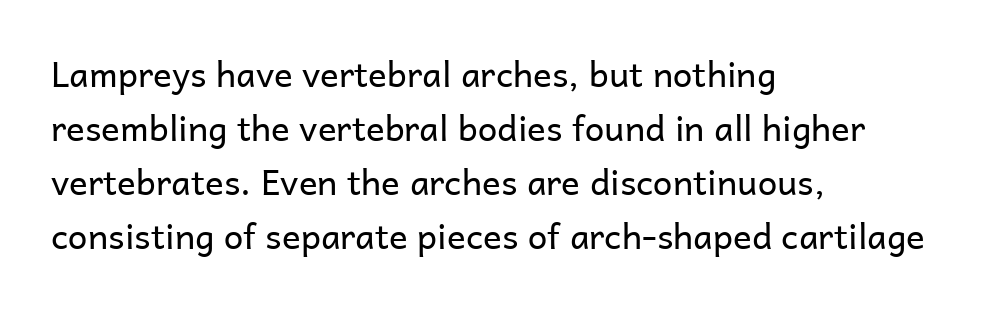
Q: Is the text bold? A: No.
Q: Is the text italic (slanted)? A: No, it is upright.
Q: Is the typeface a serif or a sans-serif typeface? A: Sans-serif.
Q: Is the text underlined? A: No.
Q: How is the paragraph aligned? A: Left-aligned.
Q: Is the spacing between letters normal or unusually wide? A: Normal.
Q: Is the spacing between lines tight, normal or loose? A: Normal.
Q: Width (condensed, normal, or wide)? A: Normal.
Q: Stroke contrast? A: Low.
Q: x-height? A: Medium.
Q: Monospaced? A: No.
